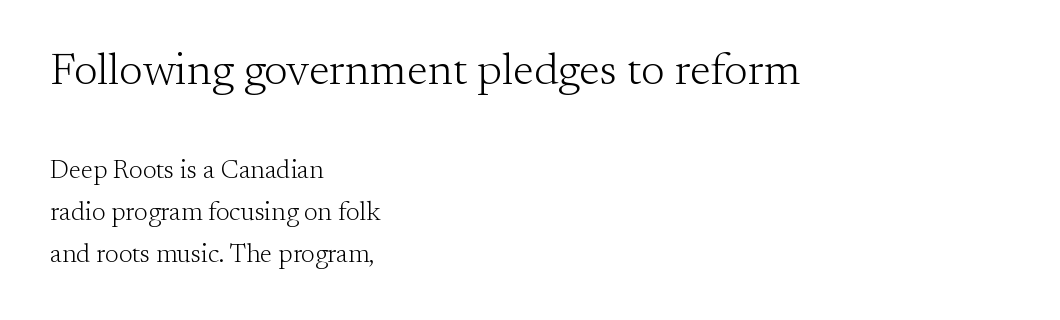
{"serif": "yes", "italic": "no", "bold": "no", "weight": "light", "width": "normal", "stroke_contrast": "medium", "x_height": "small", "monospaced": "no", "underline": "no", "align": "left", "line_spacing": "normal", "line_spacing_ratio": 1.61, "letter_spacing": "normal", "letter_spacing_em": 0.0, "larger_block": "first", "size_ratio": 1.73, "glyph_px": 45}
